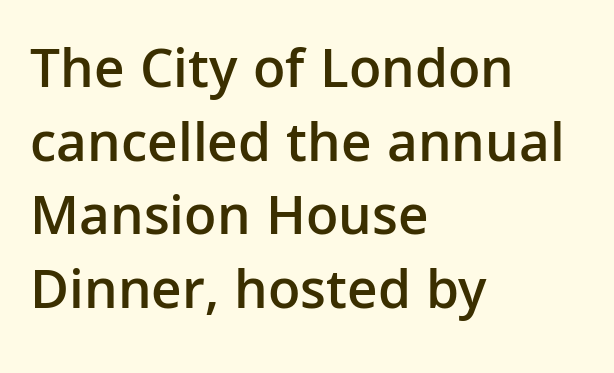
The letters advance in unequal steps, a hallmark of proportional type. A student would call this left alignment; a typographer would say flush left, rag right. It's the straight-up-and-down kind of type. The rows are spaced the way most documents space them.
